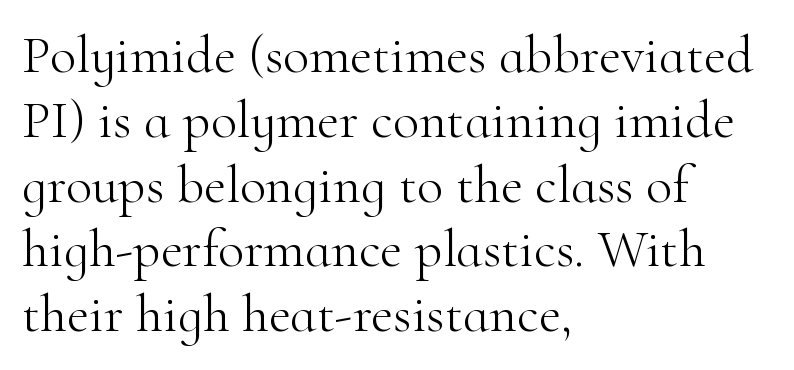
{"serif": "yes", "italic": "no", "bold": "no", "weight": "light", "width": "normal", "stroke_contrast": "high", "x_height": "small", "monospaced": "no", "underline": "no", "align": "left", "line_spacing_ratio": 1.2, "letter_spacing": "normal", "letter_spacing_em": 0.0, "glyph_px": 54}
